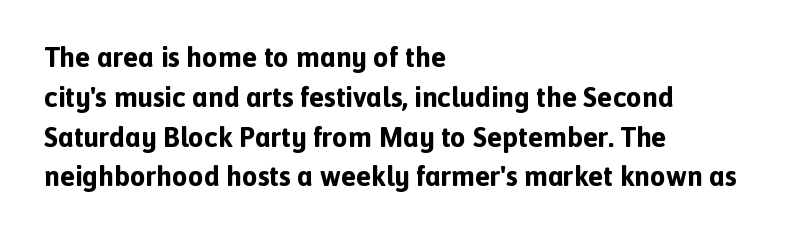
The image shows 28 px bold sans-serif type, upright; set left-aligned, normal line spacing (1.42x), normal letter spacing, not underlined; a medium x-height.
